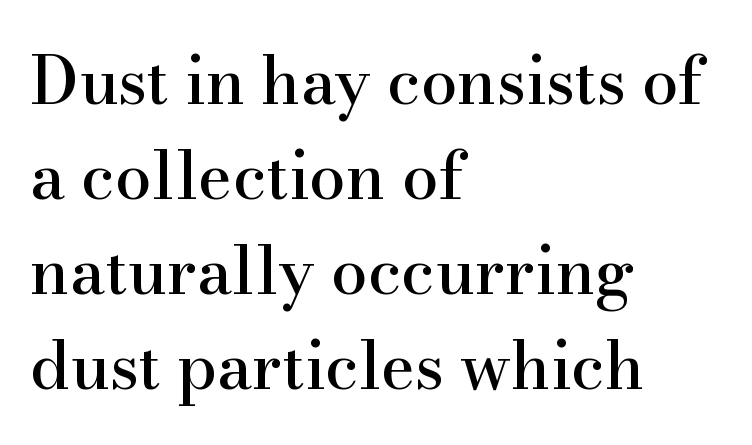
Posture: upright roman. Left-aligned paragraph, ragged on the right. The passage shown is not underscored anywhere. The rows are spaced the way most documents space them. Look at the bottom of the vertical strokes: they flare into serifs here. The passage shown is typed in a proportional face where columns would drift.
